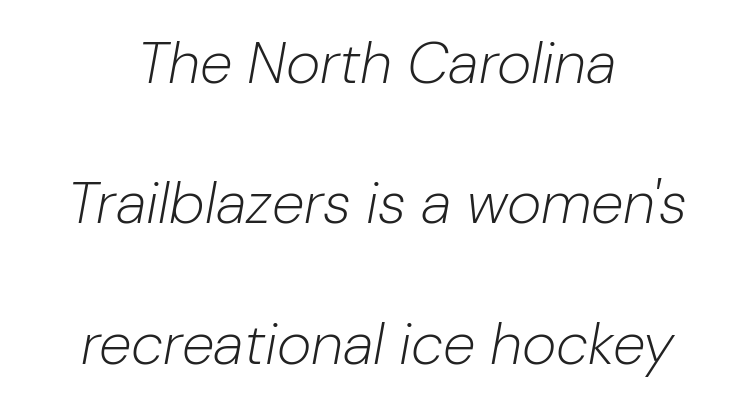
The image shows 59 px light type, italic (leaning right); set centered, loose line spacing (2.38x), normal letter spacing, not underlined; low stroke contrast and a medium x-height.
